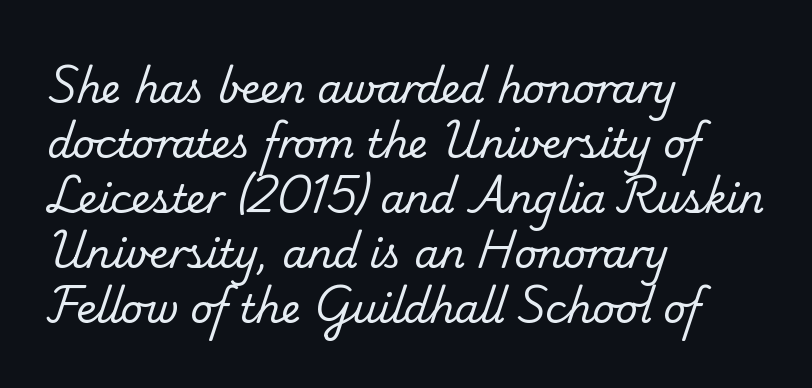
The image shows 39 px regular-weight serif type; set left-aligned, normal line spacing (1.41x), normal letter spacing, not underlined; low stroke contrast and a small x-height.
